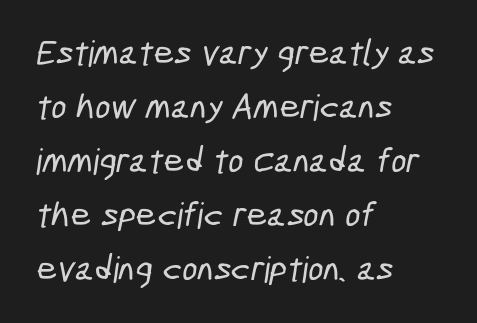
The image shows 36 px condensed sans-serif type; set left-aligned, normal line spacing (1.5x), normal letter spacing, not underlined; low stroke contrast and a medium x-height.
